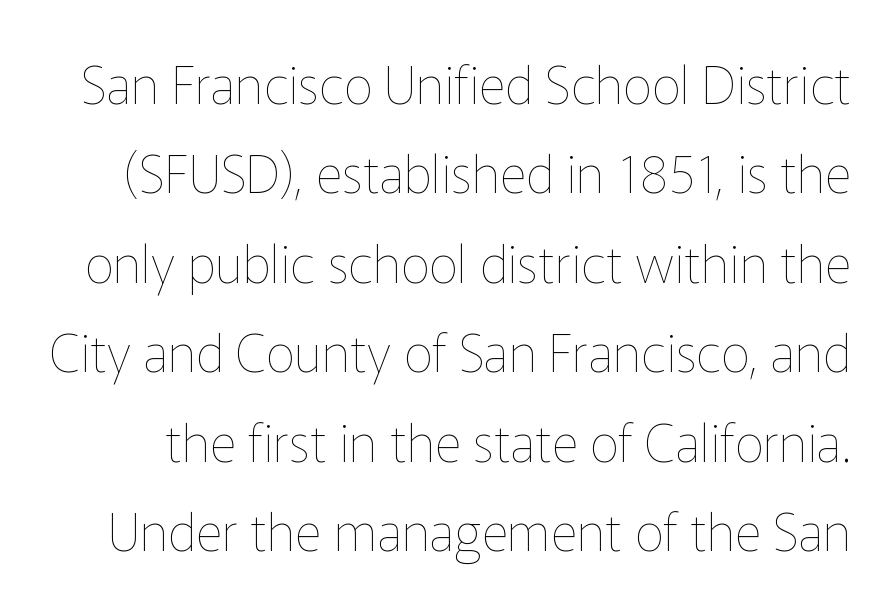
{"italic": "no", "bold": "no", "weight": "thin", "width": "normal", "stroke_contrast": "low", "x_height": "medium", "monospaced": "no", "underline": "no", "line_spacing_ratio": 1.72, "letter_spacing": "normal", "letter_spacing_em": 0.0, "glyph_px": 52}
